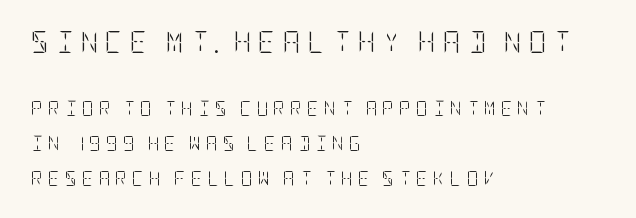
{"italic": "no", "bold": "no", "underline": "no", "align": "left", "line_spacing": "loose", "line_spacing_ratio": 2.36, "letter_spacing": "wide", "letter_spacing_em": 0.31, "larger_block": "first", "size_ratio": 1.47, "glyph_px": 22}
